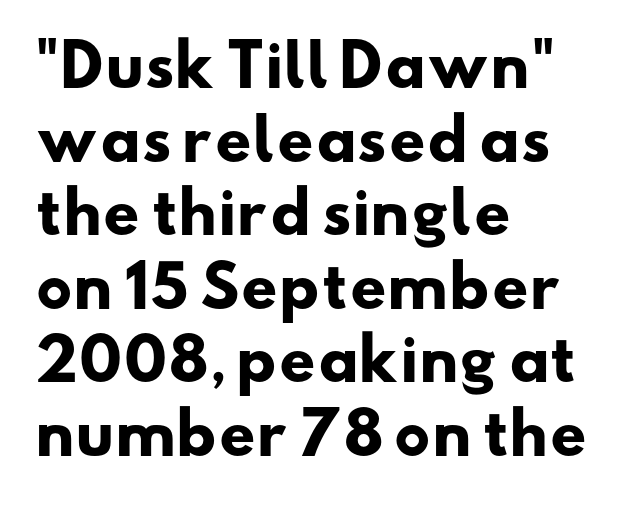
Q: Is the text bold? A: Yes.
Q: Is the typeface a serif or a sans-serif typeface? A: Sans-serif.
Q: Is the text underlined? A: No.
Q: How is the paragraph aligned? A: Left-aligned.
Q: Is the spacing between letters normal or unusually wide? A: Normal.
Q: Is the spacing between lines tight, normal or loose? A: Normal.
Q: Width (condensed, normal, or wide)? A: Wide.
Q: Stroke contrast? A: Low.
Q: x-height? A: Small.
Q: Monospaced? A: No.
